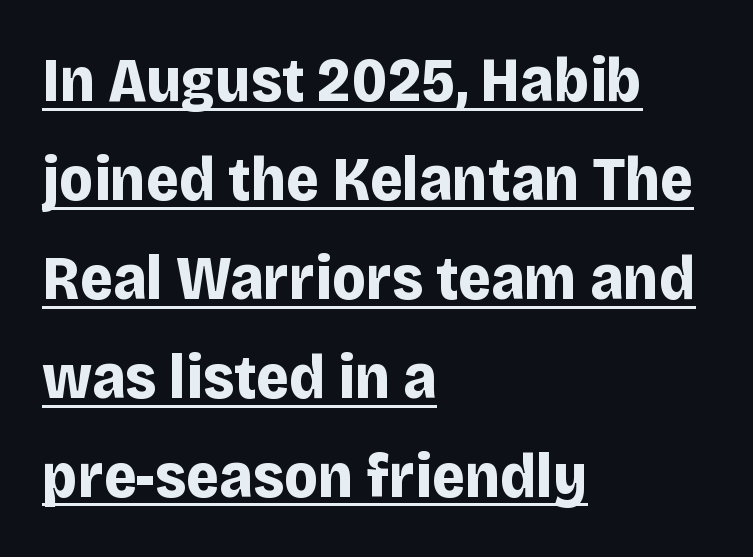
{"serif": "no", "italic": "no", "bold": "yes", "weight": "bold", "width": "normal", "stroke_contrast": "low", "x_height": "large", "monospaced": "no", "underline": "yes", "align": "left", "line_spacing": "normal", "line_spacing_ratio": 1.57, "letter_spacing": "normal", "letter_spacing_em": 0.0, "glyph_px": 63}
